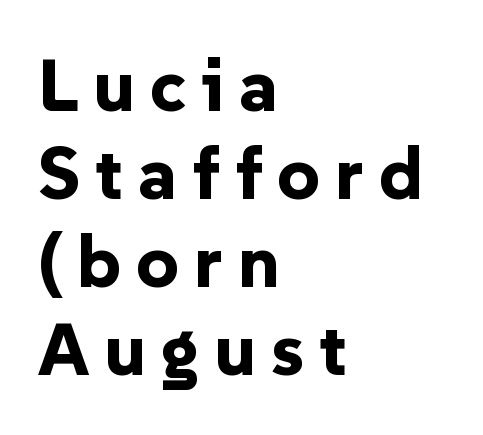
{"serif": "no", "italic": "no", "bold": "yes", "weight": "bold", "width": "normal", "stroke_contrast": "low", "x_height": "medium", "monospaced": "no", "underline": "no", "align": "left", "line_spacing_ratio": 1.19, "letter_spacing": "wide", "letter_spacing_em": 0.2, "glyph_px": 74}
